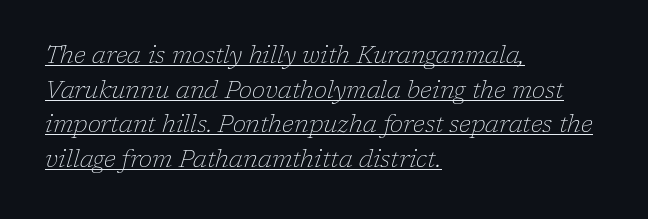
The image shows 24 px text type, italic (leaning right); set left-aligned, normal line spacing (1.44x), normal letter spacing, underlined.
